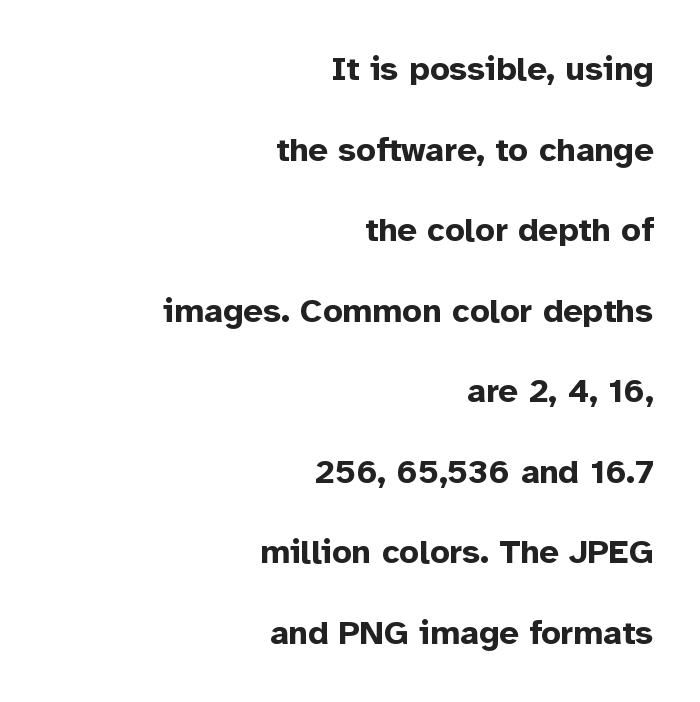
Notice the wide empty band between every row — that's loose leading. You can tell it's not italic because the verticals are truly vertical. Typeset ragged left — the right edge is the straight one. Strokes here are thick enough to call this a true bold.
